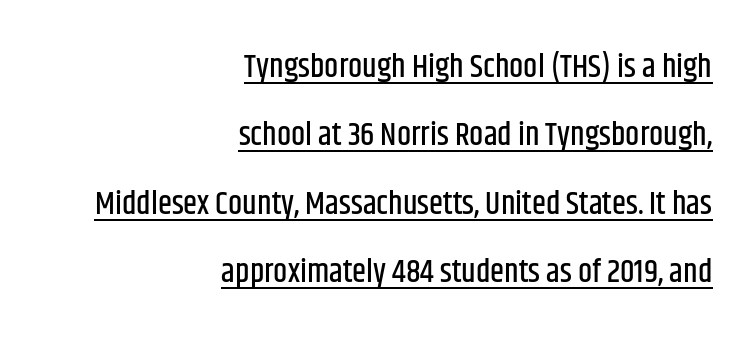
Serifs: no, the terminals of the letterforms are clean. Think of a printed novel: that variable character pitch is what you see here. In designer terms, the underline attribute is active on this setting. The line-height multiplier appears high, well above default.
